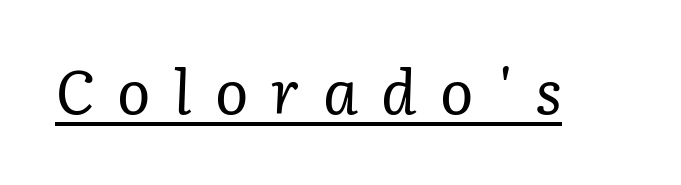
The image shows 62 px regular-weight serif type, italic (leaning right); set unusually wide letter spacing (+0.37 em), underlined; low stroke contrast and a medium x-height.
